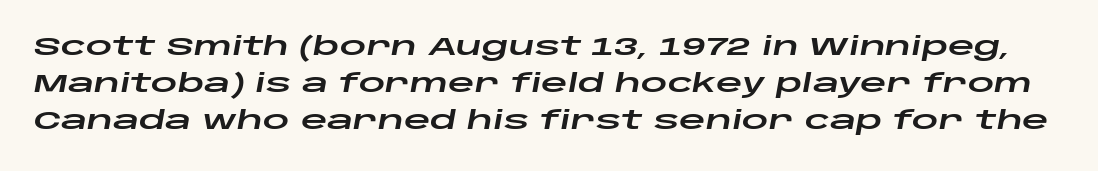
Q: Is the text italic (slanted)? A: Yes, it leans right by about 10 degrees.
Q: Is the text underlined? A: No.
Q: Is the spacing between letters normal or unusually wide? A: Normal.
Q: Is the spacing between lines tight, normal or loose? A: Normal.
